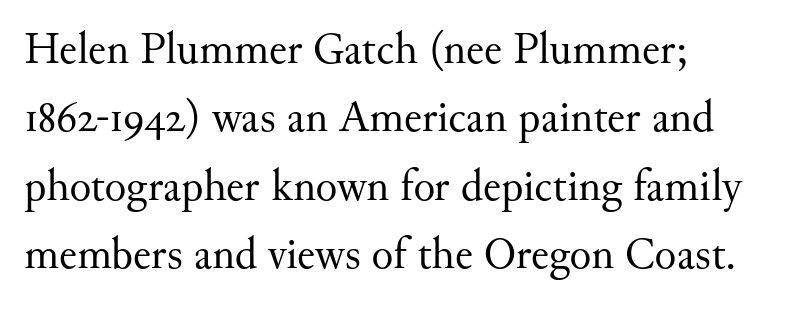
{"serif": "yes", "italic": "no", "bold": "no", "weight": "regular", "width": "normal", "stroke_contrast": "medium", "x_height": "small", "monospaced": "no", "underline": "no", "align": "left", "line_spacing": "normal", "line_spacing_ratio": 1.52, "letter_spacing": "normal", "letter_spacing_em": 0.0, "glyph_px": 45}
